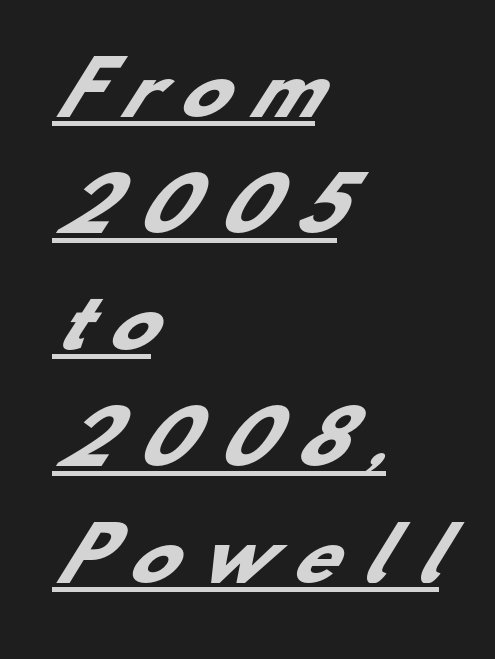
A student would call this left alignment; a typographer would say flush left, rag right. Grotesque or geometric, the face here clearly has no serifs. Each glyph is drawn with heavy, bold strokes. Whoever set this chose a conventional vertical rhythm. The line texture is sparse and dotted thanks to wide tracking.
